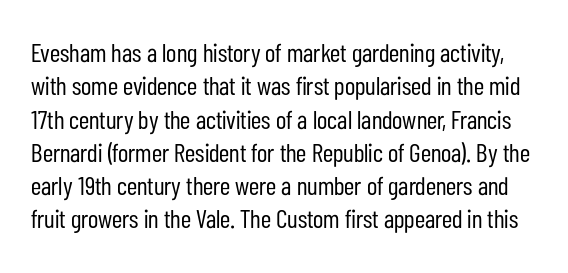
Q: Is the text bold? A: No.
Q: Is the text italic (slanted)? A: No, it is upright.
Q: Is the text underlined? A: No.
Q: Is the spacing between letters normal or unusually wide? A: Normal.
Q: Is the spacing between lines tight, normal or loose? A: Normal.
